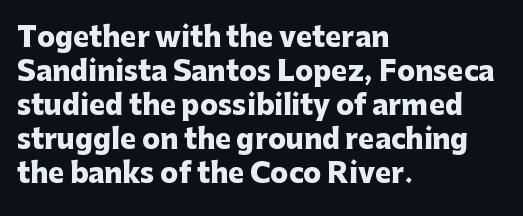
{"italic": "no", "bold": "yes", "underline": "no", "align": "left", "line_spacing": "normal", "line_spacing_ratio": 1.26, "letter_spacing": "normal", "letter_spacing_em": 0.0, "glyph_px": 27}
